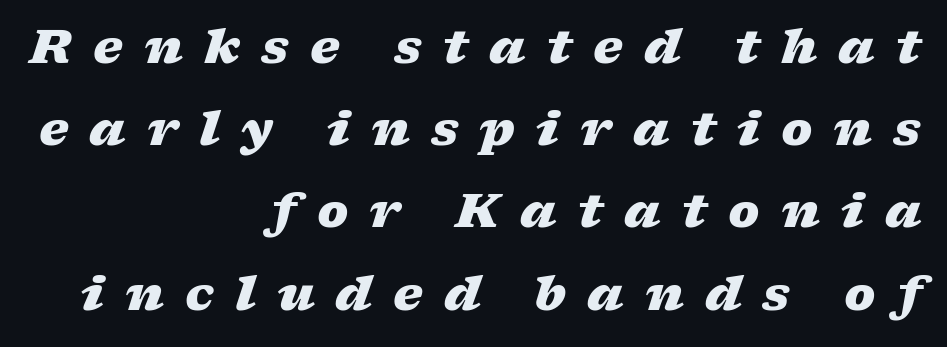
Tracking here is generous; glyphs stand well apart from one another. The letters are bold, with thick, heavy strokes. Right-aligned paragraph, ragged on the left. Beneath every word, the page is bare. The letters are slanted; this is an italic face.
